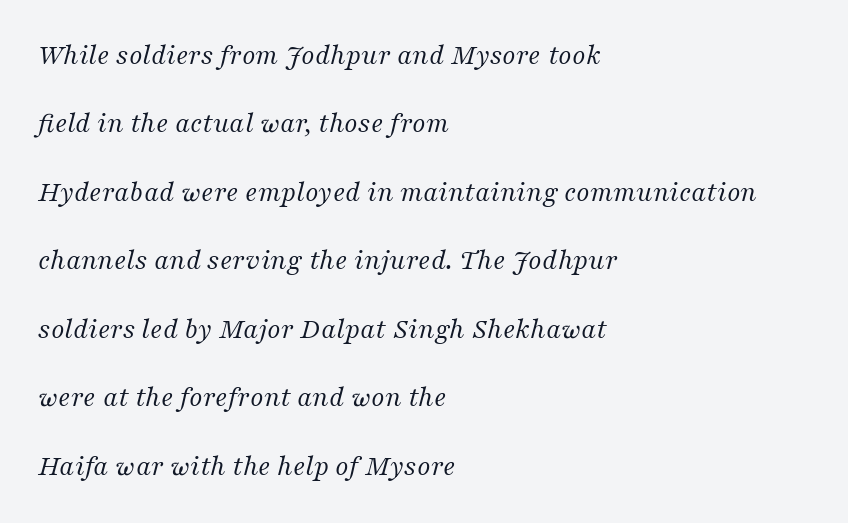
Q: Is the text bold? A: No.
Q: Is the text italic (slanted)? A: Yes, it leans right by about 16 degrees.
Q: Is the typeface a serif or a sans-serif typeface? A: Serif.
Q: Is the text underlined? A: No.
Q: How is the paragraph aligned? A: Left-aligned.
Q: Is the spacing between letters normal or unusually wide? A: Normal.
Q: Is the spacing between lines tight, normal or loose? A: Loose.
Q: Width (condensed, normal, or wide)? A: Normal.
Q: Stroke contrast? A: Medium.
Q: x-height? A: Medium.
Q: Monospaced? A: No.
